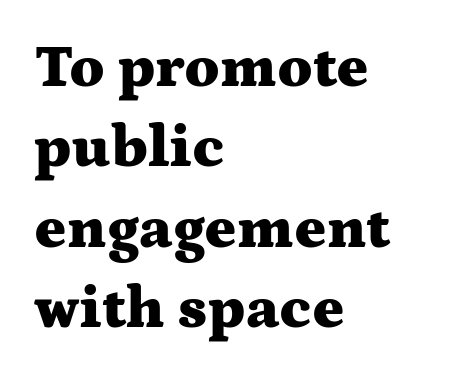
{"serif": "yes", "italic": "no", "bold": "yes", "weight": "heavy", "width": "wide", "stroke_contrast": "medium", "x_height": "medium", "monospaced": "no", "underline": "no", "align": "left", "line_spacing": "normal", "line_spacing_ratio": 1.34, "letter_spacing": "normal", "letter_spacing_em": 0.0, "glyph_px": 60}
